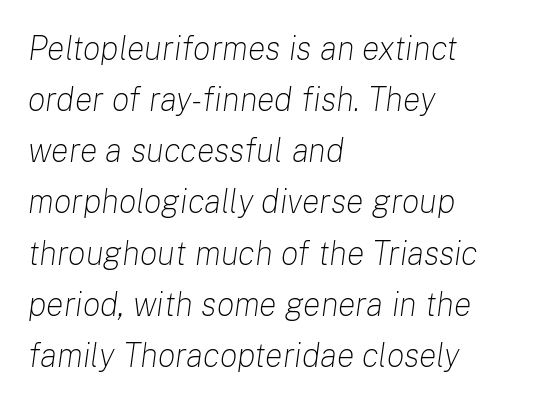
{"italic": "yes", "lean": "right", "slant_degrees": 8, "bold": "no", "weight": "light", "width": "normal", "stroke_contrast": "low", "x_height": "medium", "monospaced": "no", "underline": "no", "align": "left", "line_spacing": "normal", "line_spacing_ratio": 1.55, "letter_spacing": "normal", "letter_spacing_em": 0.0, "glyph_px": 33}
